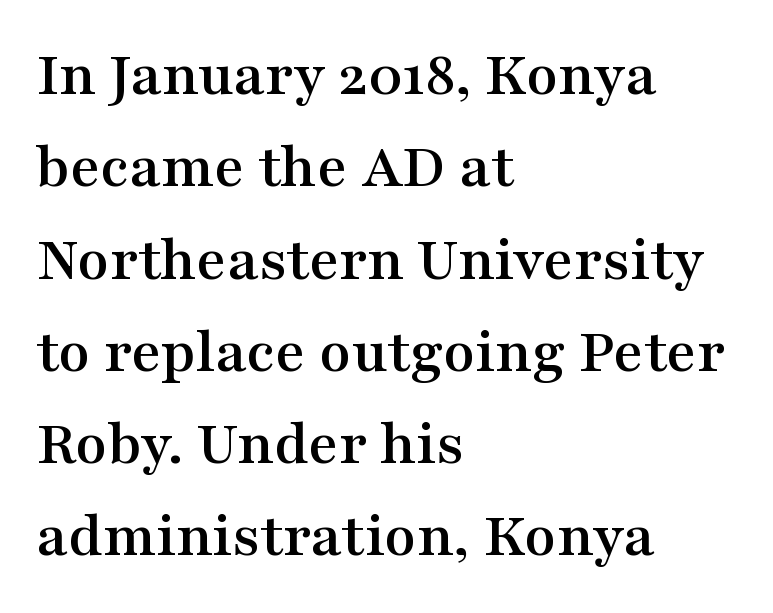
Bare-footed words on every line. Typeset ragged right — the left edge is the straight one. To sum up the face: it has serifs. Every character sits straight up, as roman type does. A typesetter would call this proportional, since set widths differ per character. Inter-character spacing is left at the font's built-in metrics.
